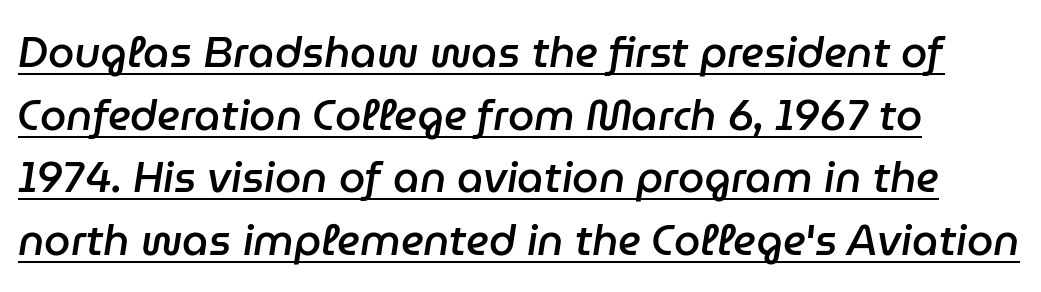
The image shows 42 px semibold type, italic (leaning right); set left-aligned, normal line spacing (1.49x), normal letter spacing, underlined; low stroke contrast and a medium x-height.
